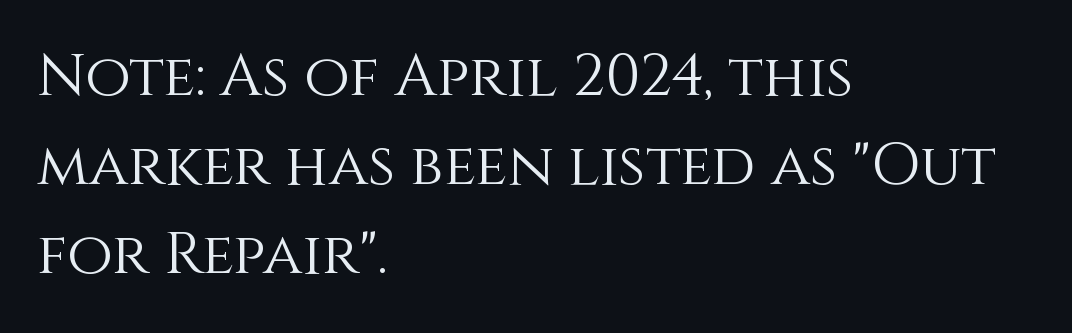
Q: Is the text bold? A: No.
Q: Is the text italic (slanted)? A: No, it is upright.
Q: Is the text underlined? A: No.
Q: How is the paragraph aligned? A: Left-aligned.
Q: Is the spacing between letters normal or unusually wide? A: Normal.
Q: Is the spacing between lines tight, normal or loose? A: Normal.
Q: Width (condensed, normal, or wide)? A: Normal.
Q: x-height? A: Large.
Q: Monospaced? A: No.
